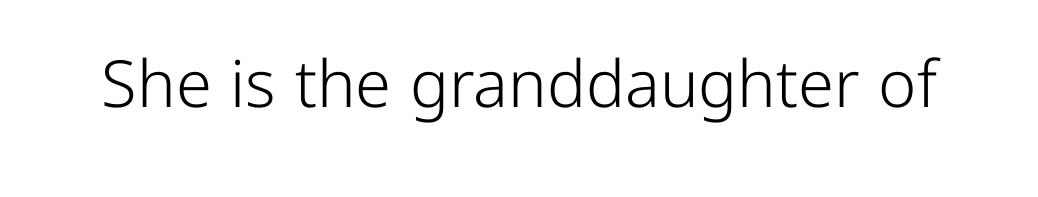
Q: Is the text bold? A: No.
Q: Is the text italic (slanted)? A: No, it is upright.
Q: Is the typeface a serif or a sans-serif typeface? A: Sans-serif.
Q: Is the text underlined? A: No.
Q: Is the spacing between letters normal or unusually wide? A: Normal.
Q: Width (condensed, normal, or wide)? A: Normal.
Q: Stroke contrast? A: Low.
Q: x-height? A: Medium.
Q: Monospaced? A: No.
